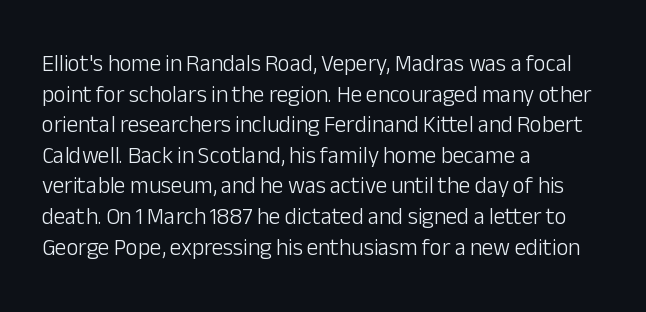
{"italic": "no", "bold": "no", "underline": "no", "align": "left", "line_spacing": "normal", "line_spacing_ratio": 1.33, "letter_spacing": "normal", "letter_spacing_em": 0.0, "glyph_px": 23}
